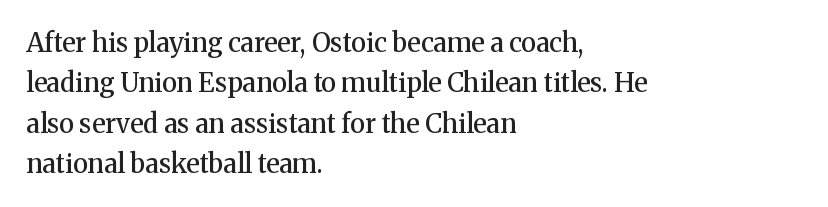
The image shows 26 px text type, upright; set left-aligned, normal line spacing (1.55x), normal letter spacing, not underlined.
